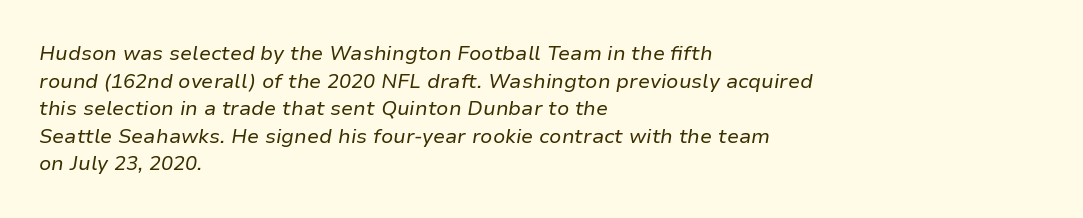
{"italic": "yes", "lean": "right", "slant_degrees": 9, "bold": "no", "underline": "no", "align": "left", "line_spacing": "normal", "line_spacing_ratio": 1.38, "letter_spacing": "normal", "letter_spacing_em": 0.0, "glyph_px": 20}
